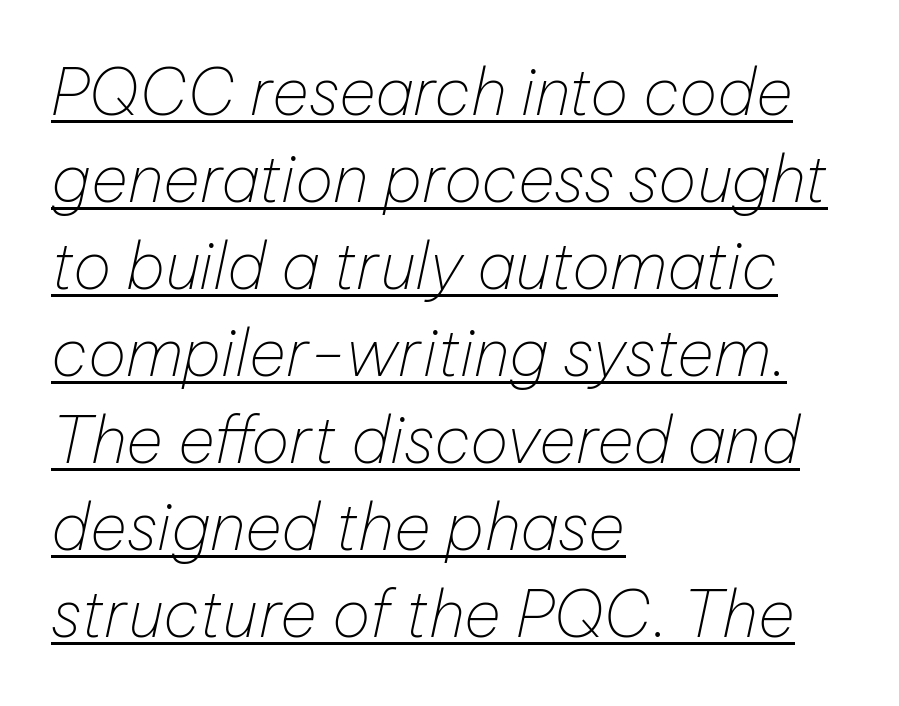
The image shows 64 px thin type, italic (leaning right); set left-aligned, normal line spacing (1.36x), normal letter spacing, underlined; low stroke contrast and a medium x-height.
